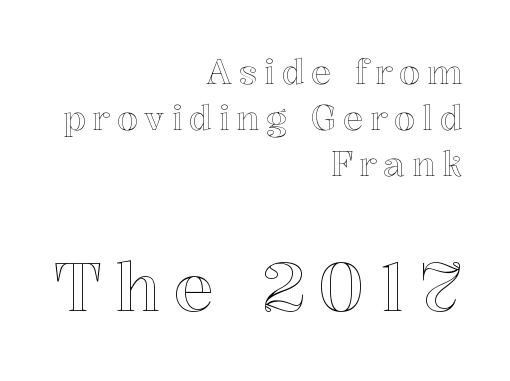
The image shows 67 px text type, upright; set right-aligned, normal line spacing (1.36x), unusually wide letter spacing (+0.2 em), not underlined; the second (bottom) block is 1.97x larger; a medium x-height.
